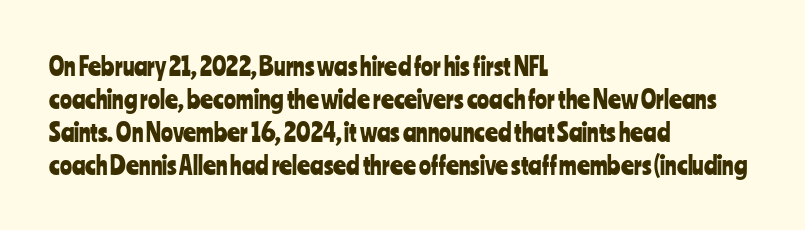
Q: Is the text italic (slanted)? A: No, it is upright.
Q: Is the text underlined? A: No.
Q: How is the paragraph aligned? A: Left-aligned.
Q: Is the spacing between letters normal or unusually wide? A: Normal.
Q: Is the spacing between lines tight, normal or loose? A: Normal.
